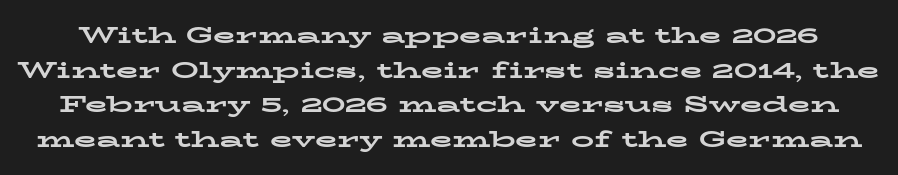
Q: Is the text bold? A: Yes.
Q: Is the text italic (slanted)? A: No, it is upright.
Q: Is the text underlined? A: No.
Q: Is the spacing between letters normal or unusually wide? A: Normal.
Q: Is the spacing between lines tight, normal or loose? A: Normal.
